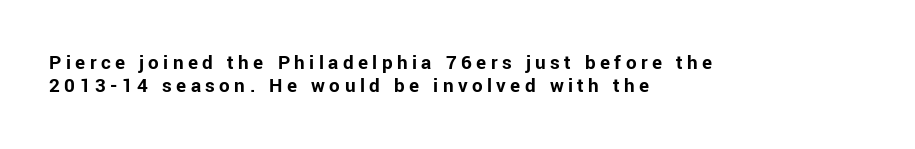
{"italic": "no", "bold": "yes", "underline": "no", "align": "left", "line_spacing": "tight", "line_spacing_ratio": 1.08, "letter_spacing": "wide", "letter_spacing_em": 0.21, "glyph_px": 21}
